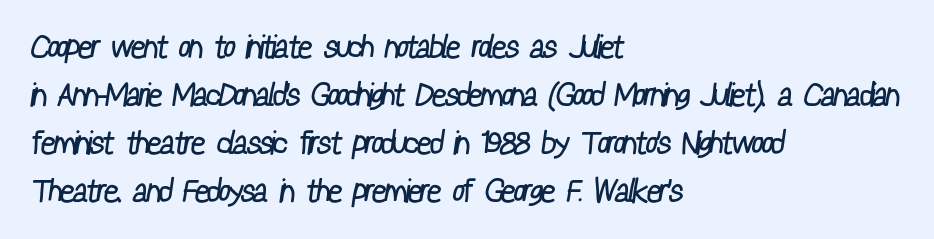
{"serif": "no", "bold": "no", "weight": "regular", "width": "condensed", "stroke_contrast": "low", "x_height": "medium", "monospaced": "no", "underline": "no", "align": "left", "line_spacing": "normal", "line_spacing_ratio": 1.5, "letter_spacing": "normal", "letter_spacing_em": 0.0, "glyph_px": 32}
